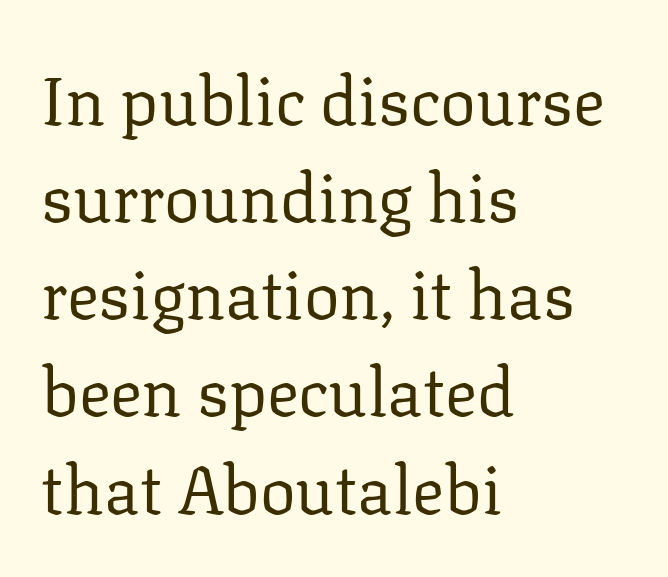
{"serif": "yes", "italic": "no", "bold": "no", "weight": "regular", "width": "normal", "stroke_contrast": "low", "x_height": "medium", "monospaced": "no", "underline": "no", "align": "left", "line_spacing": "normal", "line_spacing_ratio": 1.45, "letter_spacing": "normal", "letter_spacing_em": 0.0, "glyph_px": 67}
